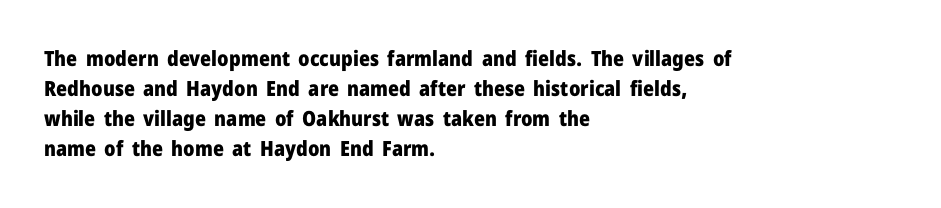
{"italic": "no", "bold": "yes", "underline": "no", "align": "left", "line_spacing": "normal", "line_spacing_ratio": 1.43, "letter_spacing": "normal", "letter_spacing_em": 0.0, "glyph_px": 21}
